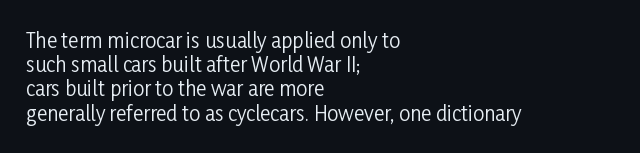
Q: Is the text bold? A: No.
Q: Is the text italic (slanted)? A: No, it is upright.
Q: Is the text underlined? A: No.
Q: How is the paragraph aligned? A: Left-aligned.
Q: Is the spacing between letters normal or unusually wide? A: Normal.
